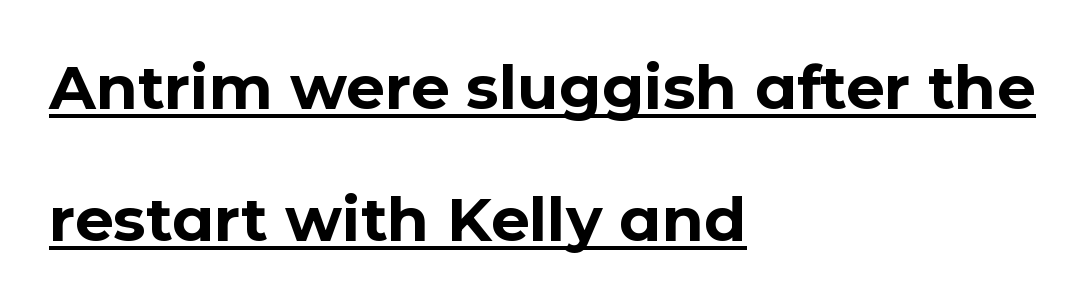
Q: Is the text bold? A: Yes.
Q: Is the text italic (slanted)? A: No, it is upright.
Q: Is the typeface a serif or a sans-serif typeface? A: Sans-serif.
Q: Is the text underlined? A: Yes.
Q: How is the paragraph aligned? A: Left-aligned.
Q: Is the spacing between letters normal or unusually wide? A: Normal.
Q: Is the spacing between lines tight, normal or loose? A: Loose.
Q: Width (condensed, normal, or wide)? A: Normal.
Q: Stroke contrast? A: Low.
Q: x-height? A: Medium.
Q: Monospaced? A: No.
